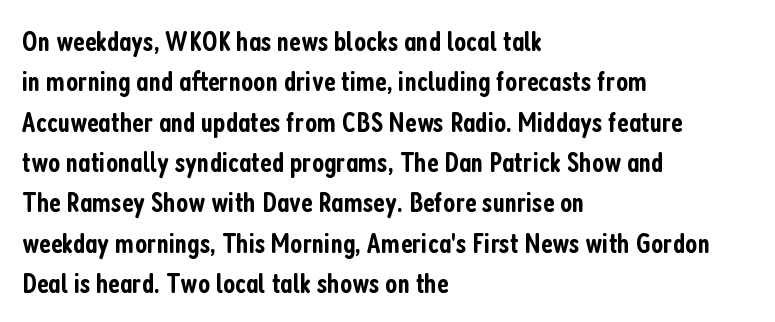
{"serif": "no", "italic": "no", "bold": "semi", "weight": "semibold", "width": "condensed", "stroke_contrast": "low", "x_height": "medium", "monospaced": "no", "underline": "no", "align": "left", "line_spacing": "normal", "line_spacing_ratio": 1.39, "letter_spacing": "normal", "letter_spacing_em": 0.0, "glyph_px": 29}
